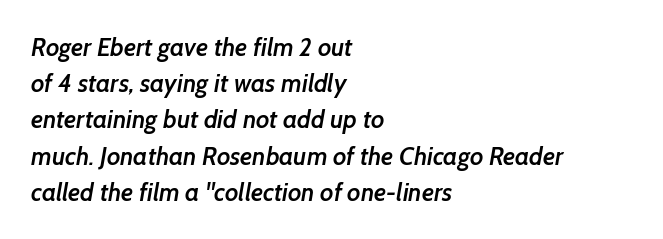
{"bold": "semi", "underline": "no", "align": "left", "line_spacing": "normal", "line_spacing_ratio": 1.45, "letter_spacing": "normal", "letter_spacing_em": 0.0, "glyph_px": 25}
